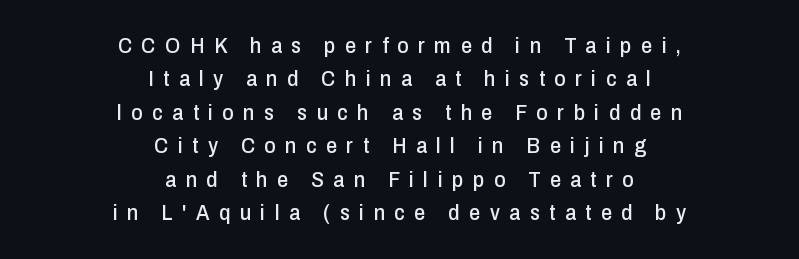
{"italic": "no", "underline": "no", "align": "center", "line_spacing": "normal", "line_spacing_ratio": 1.52, "letter_spacing": "wide", "letter_spacing_em": 0.43, "glyph_px": 22}
